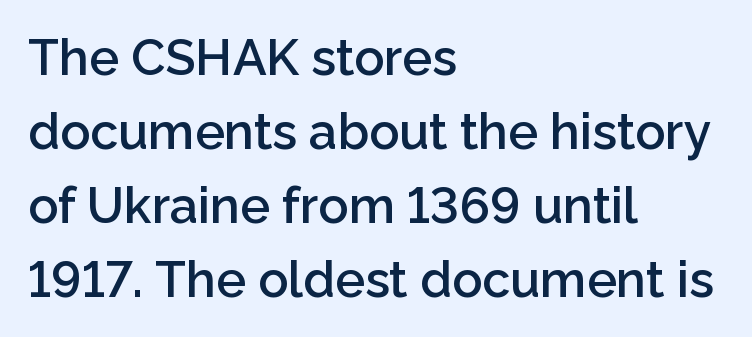
Q: Is the text bold? A: Semi-bold.
Q: Is the text italic (slanted)? A: No, it is upright.
Q: Is the typeface a serif or a sans-serif typeface? A: Sans-serif.
Q: Is the text underlined? A: No.
Q: How is the paragraph aligned? A: Left-aligned.
Q: Is the spacing between letters normal or unusually wide? A: Normal.
Q: Is the spacing between lines tight, normal or loose? A: Normal.
Q: Width (condensed, normal, or wide)? A: Normal.
Q: Stroke contrast? A: Low.
Q: x-height? A: Medium.
Q: Monospaced? A: No.
